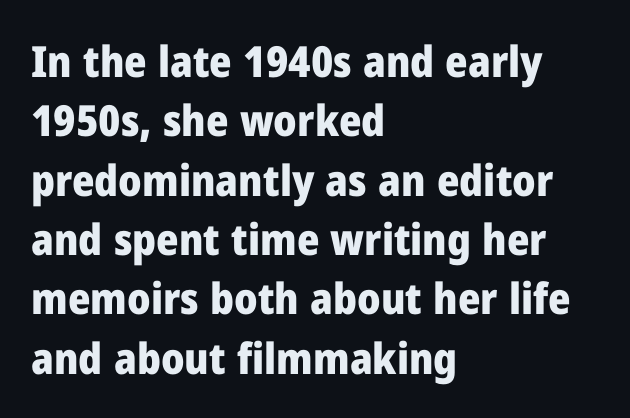
Q: Is the text bold? A: Yes.
Q: Is the text italic (slanted)? A: No, it is upright.
Q: Is the typeface a serif or a sans-serif typeface? A: Sans-serif.
Q: Is the text underlined? A: No.
Q: How is the paragraph aligned? A: Left-aligned.
Q: Is the spacing between letters normal or unusually wide? A: Normal.
Q: Is the spacing between lines tight, normal or loose? A: Normal.
Q: Width (condensed, normal, or wide)? A: Normal.
Q: Stroke contrast? A: Low.
Q: x-height? A: Medium.
Q: Monospaced? A: No.
